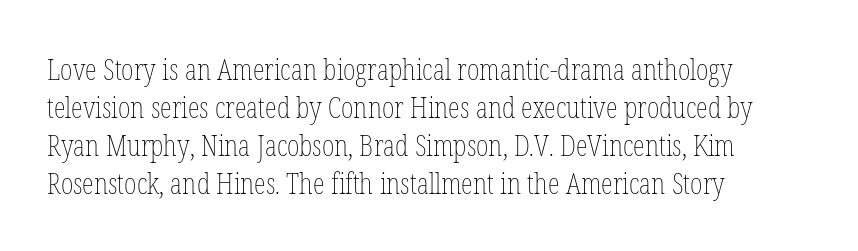
{"italic": "no", "bold": "no", "weight": "thin", "width": "condensed", "stroke_contrast": "low", "x_height": "medium", "monospaced": "no", "underline": "no", "align": "left", "line_spacing": "normal", "line_spacing_ratio": 1.27, "letter_spacing": "normal", "letter_spacing_em": 0.0, "glyph_px": 30}
